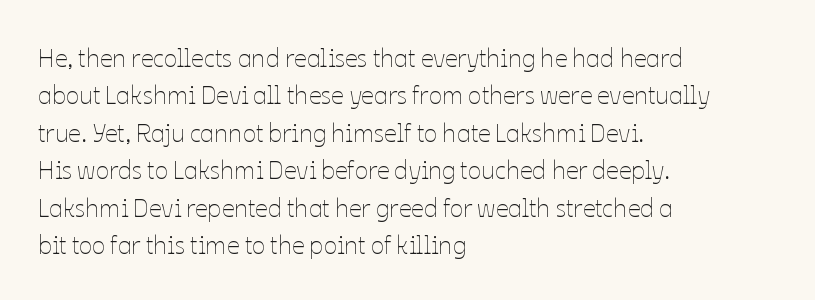
In CSS terms this would be text-align: left. Descenders are the only things crossing below the line. One glance says typical: line gaps are just what's usual. This is the regular roman posture of the typeface.
